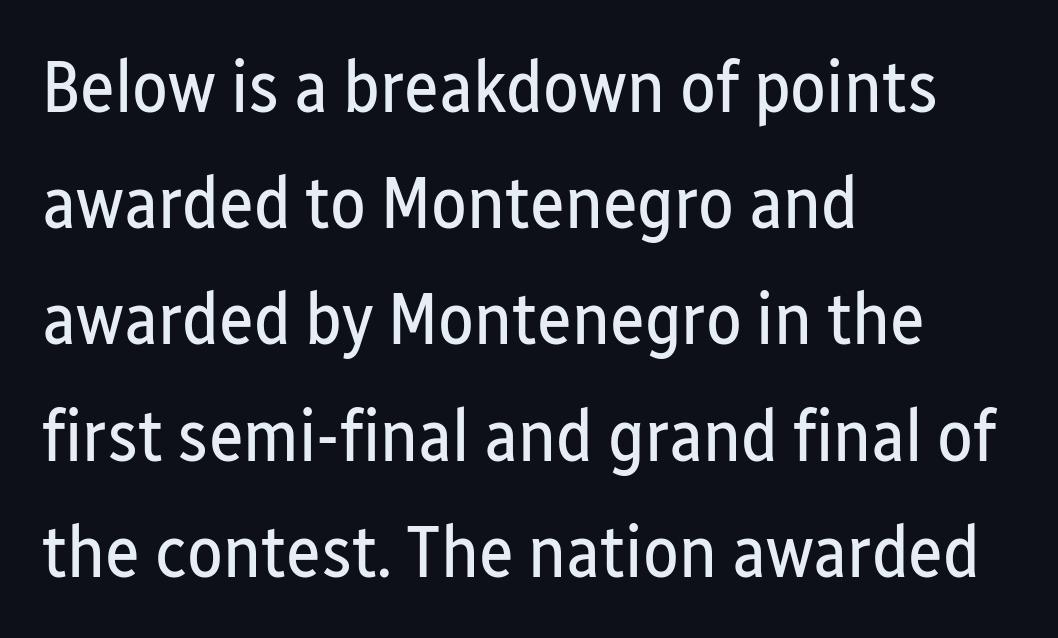
{"serif": "no", "italic": "no", "bold": "no", "weight": "regular", "width": "condensed", "stroke_contrast": "low", "x_height": "medium", "monospaced": "no", "underline": "no", "align": "left", "line_spacing": "normal", "line_spacing_ratio": 1.57, "letter_spacing": "normal", "letter_spacing_em": 0.0, "glyph_px": 74}
